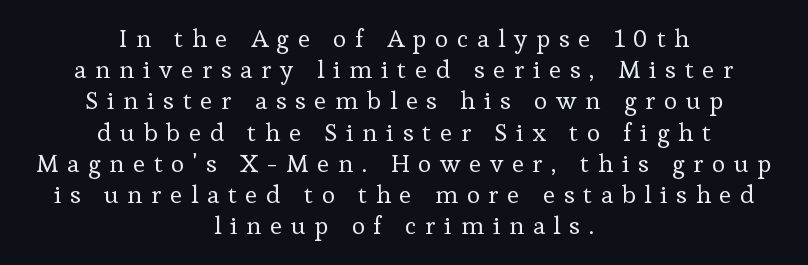
Bold? No — there's no thickening of the strokes. Each word looks stretched out because of the extra space between its letters. Where is the straight margin? There isn't one; the lines are centered. Leading matches the norm, producing a regular column. Quick note: not italic, upright. Plain, unruled lines of type.
